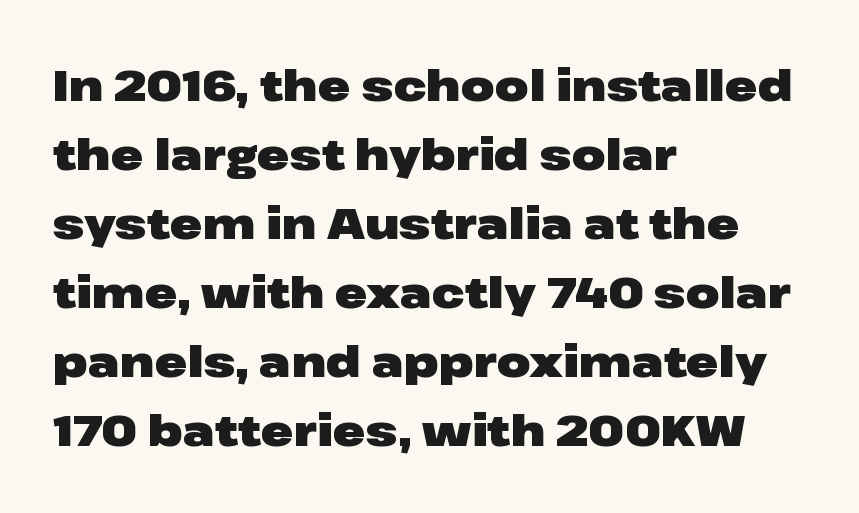
{"serif": "no", "italic": "no", "bold": "yes", "weight": "heavy", "width": "wide", "stroke_contrast": "low", "x_height": "medium", "monospaced": "no", "underline": "no", "align": "left", "line_spacing": "normal", "line_spacing_ratio": 1.57, "letter_spacing": "normal", "letter_spacing_em": 0.0, "glyph_px": 44}
